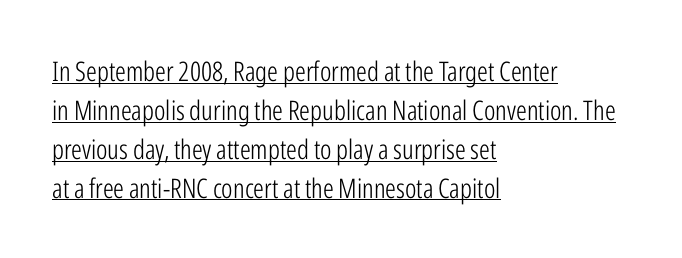
Style check: upright. How would I describe the line gaps? Plain and ordinary. This rendering uses left alignment, leaving the right contour irregular. The typeface has the unassuming heft of standard copy or less. The rendered words wear a rule along their underside. Does extra space separate the letters? No, they use regular spacing.
